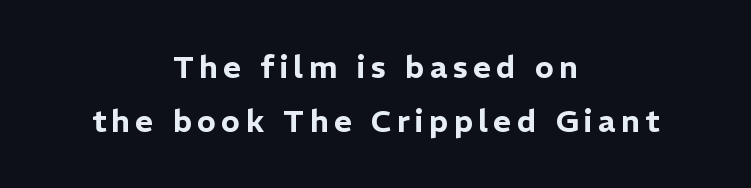
The compositor balanced each line on the midline. Check under the words: just untouched page. The face used here is a sans, in the tradition of grotesques and geometrics. These lines were composed using upright roman letters. Spacing verdict: proportional, widths tailored to each character.
